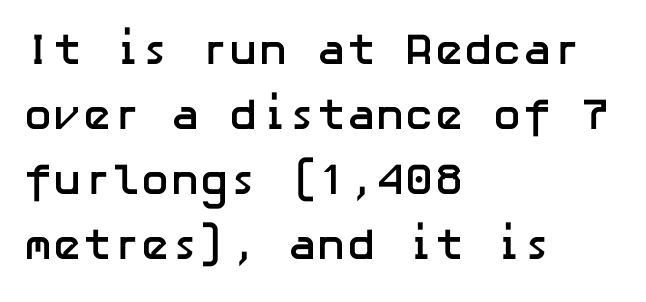
The passage shown is emphatically bold. These lines are composed in type without serifs. Spacing between characters is what you'd get straight out of the box. The text block is weighted toward the left margin, trailing off unevenly rightward. This sample keeps an unexceptional amount of space between lines.
